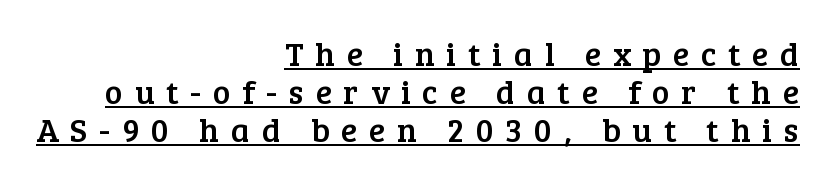
Q: Is the text italic (slanted)? A: No, it is upright.
Q: Is the typeface a serif or a sans-serif typeface? A: Serif.
Q: Is the text underlined? A: Yes.
Q: How is the paragraph aligned? A: Right-aligned.
Q: Is the spacing between letters normal or unusually wide? A: Unusually wide.
Q: Is the spacing between lines tight, normal or loose? A: Tight.
Q: Width (condensed, normal, or wide)? A: Normal.
Q: Stroke contrast? A: Low.
Q: x-height? A: Medium.
Q: Monospaced? A: No.
